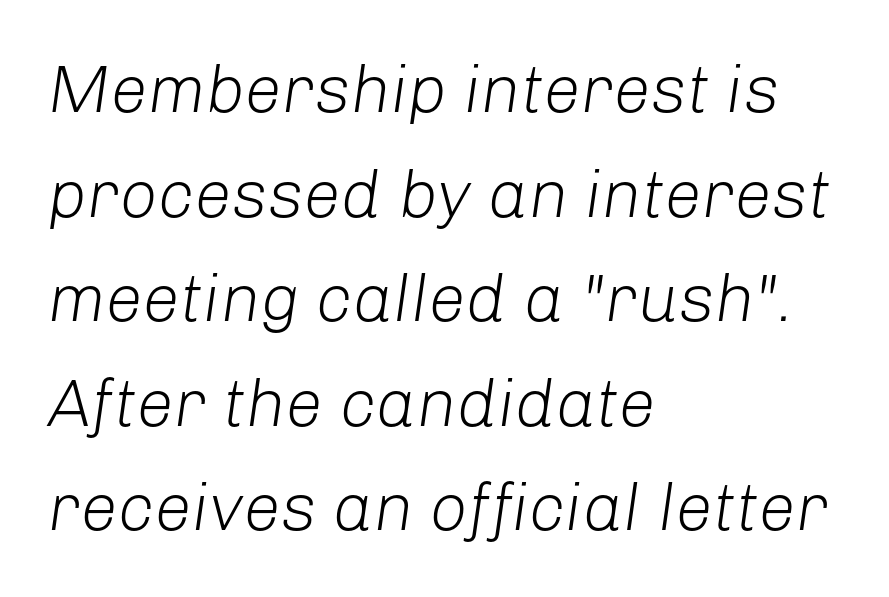
Q: Is the text bold? A: No.
Q: Is the text italic (slanted)? A: Yes, it leans right by about 8 degrees.
Q: Is the text underlined? A: No.
Q: How is the paragraph aligned? A: Left-aligned.
Q: Is the spacing between letters normal or unusually wide? A: Normal.
Q: Is the spacing between lines tight, normal or loose? A: Normal.
Q: Width (condensed, normal, or wide)? A: Normal.
Q: Stroke contrast? A: Low.
Q: x-height? A: Medium.
Q: Monospaced? A: No.
